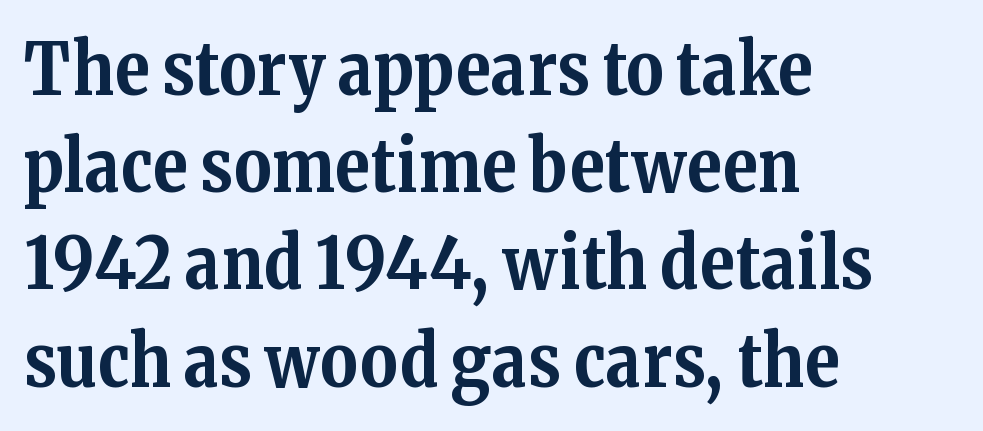
Q: Is the text bold? A: Yes.
Q: Is the text italic (slanted)? A: No, it is upright.
Q: Is the typeface a serif or a sans-serif typeface? A: Serif.
Q: Is the text underlined? A: No.
Q: How is the paragraph aligned? A: Left-aligned.
Q: Is the spacing between letters normal or unusually wide? A: Normal.
Q: Is the spacing between lines tight, normal or loose? A: Normal.
Q: Width (condensed, normal, or wide)? A: Normal.
Q: Stroke contrast? A: Medium.
Q: x-height? A: Medium.
Q: Monospaced? A: No.
